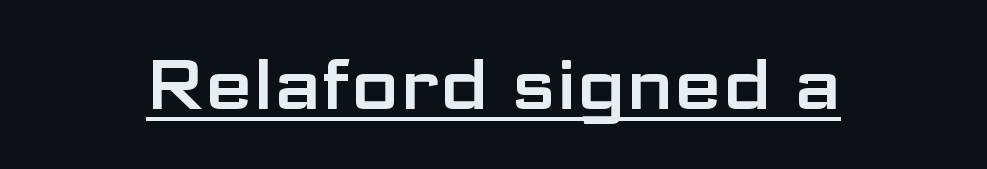
{"serif": "no", "italic": "no", "width": "wide", "stroke_contrast": "low", "x_height": "medium", "monospaced": "no", "underline": "yes", "letter_spacing": "normal", "letter_spacing_em": 0.0, "glyph_px": 70}
